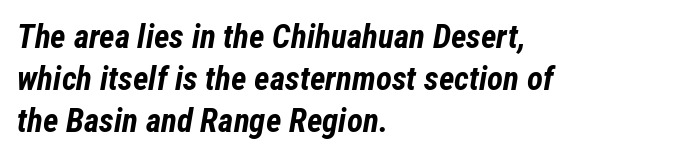
If you drew a line through each stem, it would be angled. Note the varied advance widths — an 'i' is clearly narrower than an 'm'. Normally led — the rows are evenly, conventionally spaced. The lines are quadded left. Look at the stroke-to-counter ratio: heavy, a bold.
